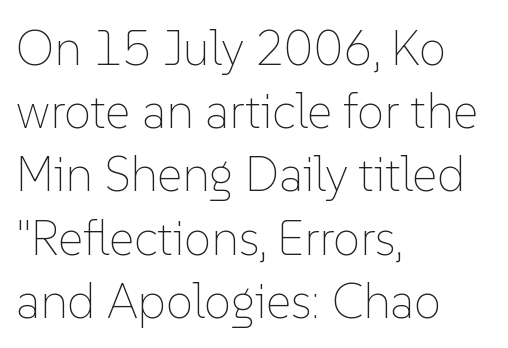
This sample uses an upright cut, with every glyph sitting square on the baseline. Is the stroke heavy? The answer is a plain regular-or-lighter. The lines in this sample share a left origin and differ only in where they stop. The letters sit at their default tracking, neither squeezed nor spread.
